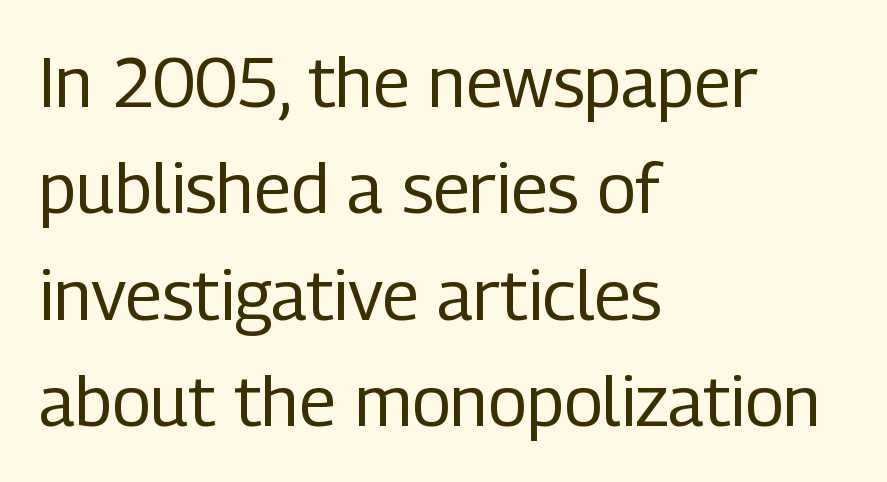
Q: Is the text bold? A: No.
Q: Is the text italic (slanted)? A: No, it is upright.
Q: Is the typeface a serif or a sans-serif typeface? A: Sans-serif.
Q: Is the text underlined? A: No.
Q: How is the paragraph aligned? A: Left-aligned.
Q: Is the spacing between letters normal or unusually wide? A: Normal.
Q: Is the spacing between lines tight, normal or loose? A: Normal.
Q: Width (condensed, normal, or wide)? A: Condensed.
Q: Stroke contrast? A: Low.
Q: x-height? A: Medium.
Q: Monospaced? A: No.
